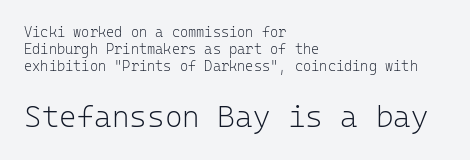
The image shows 30 px light sans-serif type, upright, monospaced; set left-aligned, line spacing 1.22x, normal letter spacing, not underlined; the second (bottom) block is 2.14x larger; low stroke contrast and a medium x-height.
